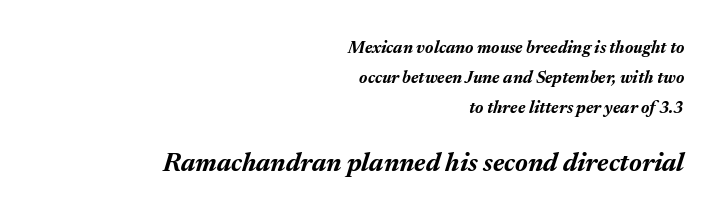
The image shows 26 px bold type, italic (leaning right); set right-aligned, line spacing 1.76x, normal letter spacing, not underlined; the second (bottom) block is 1.53x larger.
